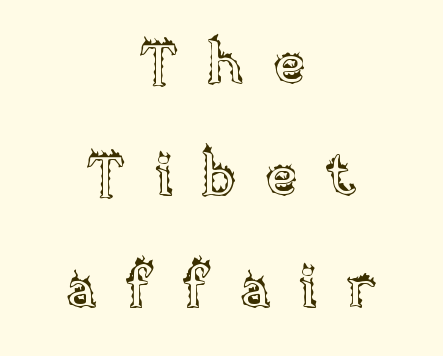
Q: Is the text italic (slanted)? A: No, it is upright.
Q: Is the text underlined? A: No.
Q: How is the paragraph aligned? A: Centered.
Q: Is the spacing between letters normal or unusually wide? A: Unusually wide.
Q: Is the spacing between lines tight, normal or loose? A: Loose.
Q: Width (condensed, normal, or wide)? A: Normal.
Q: x-height? A: Large.
Q: Monospaced? A: No.
